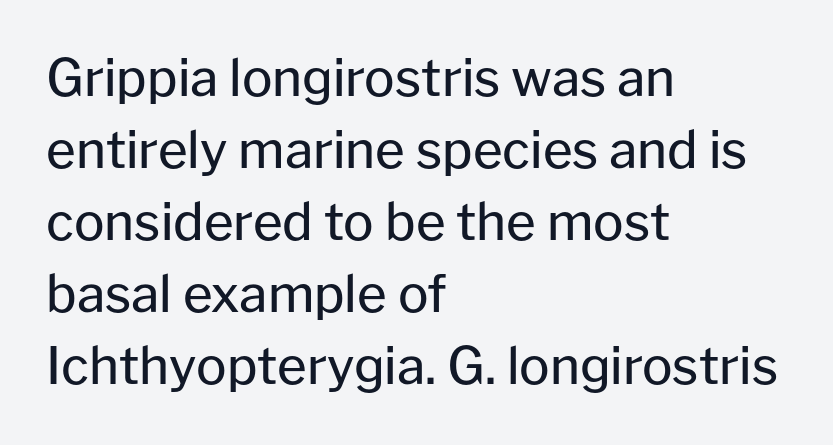
{"serif": "no", "italic": "no", "bold": "no", "weight": "regular", "width": "normal", "stroke_contrast": "low", "x_height": "medium", "monospaced": "no", "underline": "no", "align": "left", "line_spacing": "normal", "line_spacing_ratio": 1.41, "letter_spacing": "normal", "letter_spacing_em": 0.0, "glyph_px": 51}
